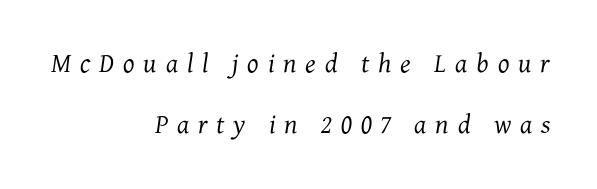
Q: Is the text bold? A: No.
Q: Is the text italic (slanted)? A: Yes, it leans right by about 7 degrees.
Q: Is the text underlined? A: No.
Q: How is the paragraph aligned? A: Right-aligned.
Q: Is the spacing between letters normal or unusually wide? A: Unusually wide.
Q: Is the spacing between lines tight, normal or loose? A: Loose.
